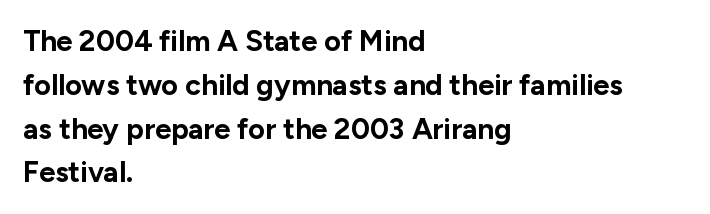
{"serif": "no", "italic": "no", "bold": "yes", "weight": "bold", "width": "normal", "stroke_contrast": "low", "x_height": "medium", "monospaced": "no", "underline": "no", "align": "left", "line_spacing": "normal", "line_spacing_ratio": 1.51, "letter_spacing": "normal", "letter_spacing_em": 0.0, "glyph_px": 29}
